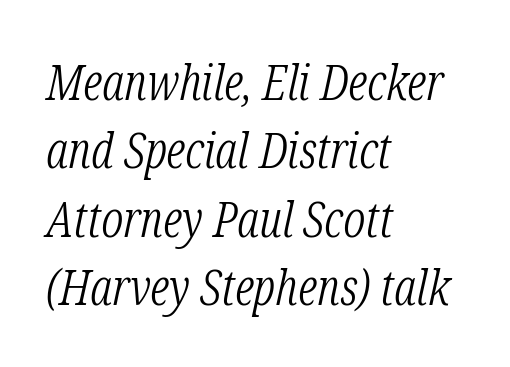
Q: Is the text bold? A: No.
Q: Is the text italic (slanted)? A: Yes, it leans right by about 12 degrees.
Q: Is the typeface a serif or a sans-serif typeface? A: Serif.
Q: Is the text underlined? A: No.
Q: How is the paragraph aligned? A: Left-aligned.
Q: Is the spacing between letters normal or unusually wide? A: Normal.
Q: Is the spacing between lines tight, normal or loose? A: Normal.
Q: Width (condensed, normal, or wide)? A: Condensed.
Q: Stroke contrast? A: Low.
Q: x-height? A: Medium.
Q: Monospaced? A: No.
